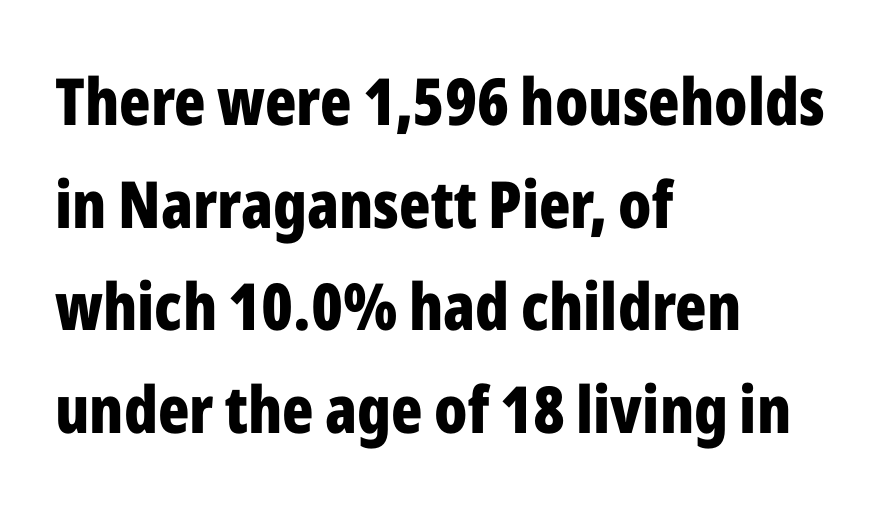
{"serif": "no", "italic": "no", "bold": "yes", "weight": "bold", "width": "condensed", "stroke_contrast": "low", "x_height": "medium", "monospaced": "no", "underline": "no", "align": "left", "line_spacing": "normal", "line_spacing_ratio": 1.58, "letter_spacing": "normal", "letter_spacing_em": 0.0, "glyph_px": 65}
